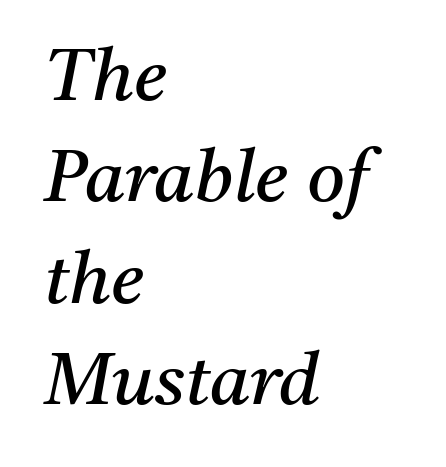
{"serif": "yes", "italic": "yes", "lean": "right", "slant_degrees": 11, "bold": "no", "weight": "regular", "width": "normal", "stroke_contrast": "medium", "x_height": "medium", "monospaced": "no", "underline": "no", "align": "left", "line_spacing": "normal", "line_spacing_ratio": 1.39, "letter_spacing": "normal", "letter_spacing_em": 0.0, "glyph_px": 73}
